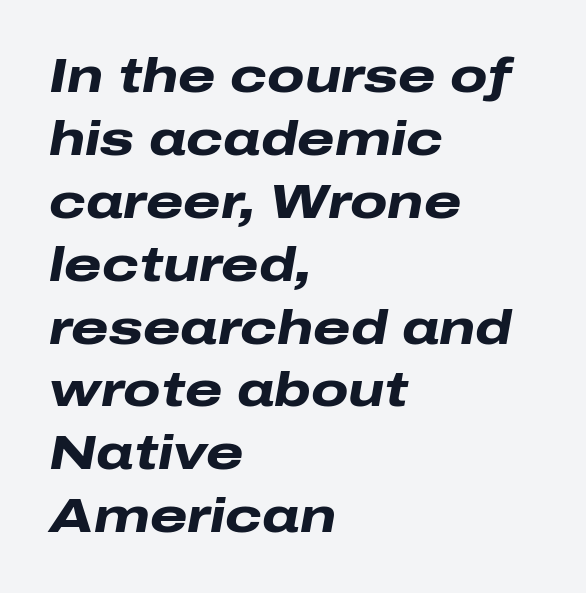
{"italic": "yes", "lean": "right", "slant_degrees": 10, "bold": "yes", "weight": "heavy", "width": "wide", "stroke_contrast": "low", "x_height": "medium", "monospaced": "no", "underline": "no", "align": "left", "line_spacing": "normal", "line_spacing_ratio": 1.31, "letter_spacing": "normal", "letter_spacing_em": 0.0, "glyph_px": 48}
